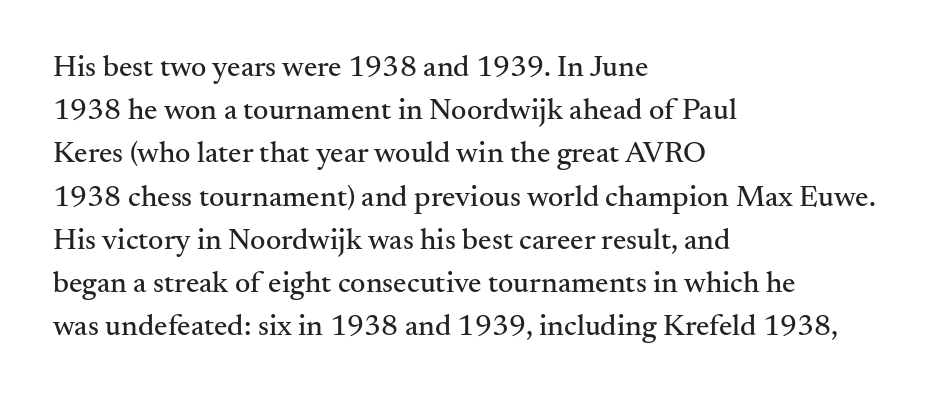
Only glyphs here, with clear space below each row. The passage shown is typed in a proportional face where columns would drift. The vertical gap from one line to the next is medium. Nobody touched the tracking dial on this one.
